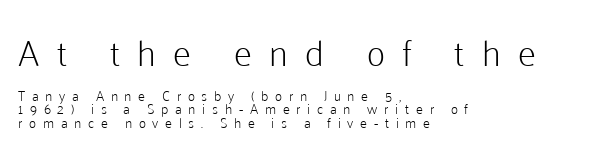
The image shows 36 px light sans-serif type, upright; set left-aligned, tight line spacing (0.97x), unusually wide letter spacing (+0.48 em), not underlined; the first (top) block is 2.57x larger; low stroke contrast and a medium x-height.
